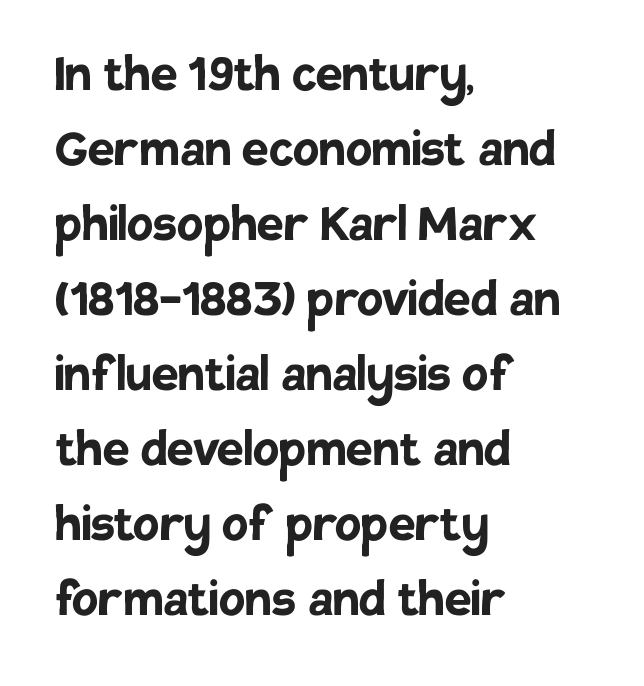
{"serif": "no", "italic": "no", "bold": "yes", "weight": "semibold", "width": "normal", "stroke_contrast": "low", "x_height": "large", "monospaced": "no", "underline": "no", "align": "left", "line_spacing": "normal", "line_spacing_ratio": 1.25, "letter_spacing": "normal", "letter_spacing_em": 0.0, "glyph_px": 60}
